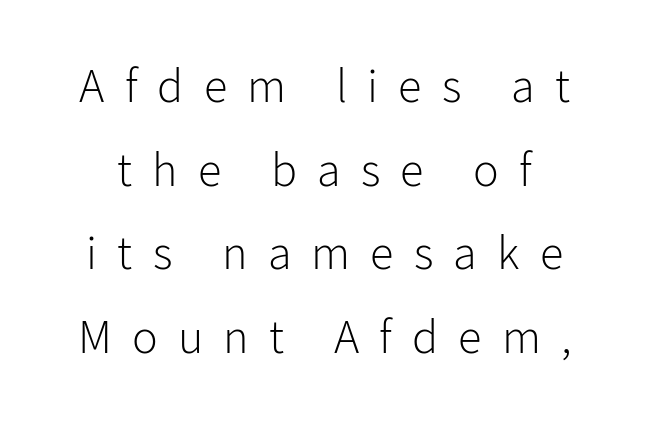
The strokes are not fattened; the text isn't bold. The type family on display is of the sans-serif kind. Nope, not italic — everything's standing straight. Underline: absent.
